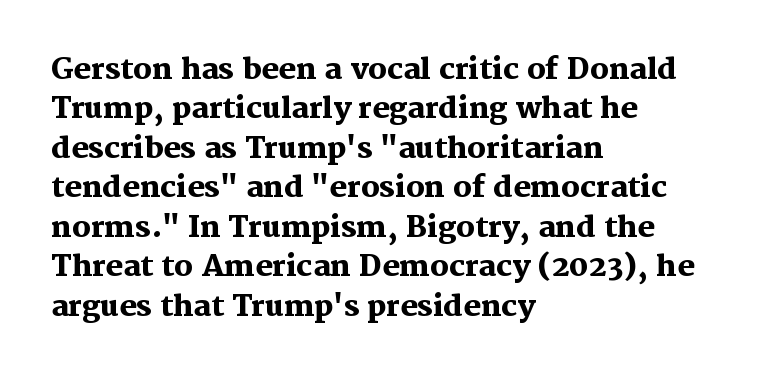
{"serif": "yes", "italic": "no", "bold": "yes", "weight": "heavy", "width": "normal", "stroke_contrast": "medium", "x_height": "medium", "monospaced": "no", "underline": "no", "align": "left", "line_spacing": "normal", "line_spacing_ratio": 1.36, "letter_spacing": "normal", "letter_spacing_em": 0.0, "glyph_px": 29}
